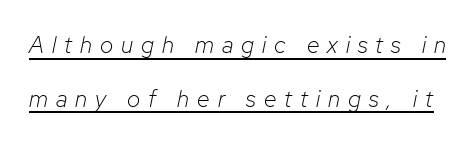
Q: Is the text bold? A: No.
Q: Is the text italic (slanted)? A: Yes, it leans right by about 12 degrees.
Q: Is the text underlined? A: Yes.
Q: Is the spacing between letters normal or unusually wide? A: Unusually wide.
Q: Is the spacing between lines tight, normal or loose? A: Loose.
